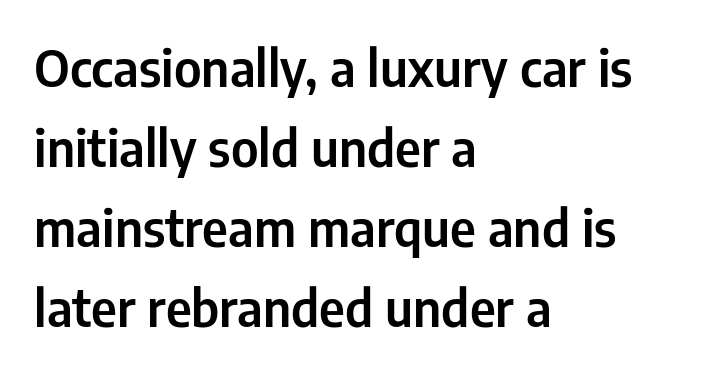
The image shows 51 px condensed sans-serif type, upright; set left-aligned, normal line spacing (1.57x), normal letter spacing, not underlined; low stroke contrast and a medium x-height.
